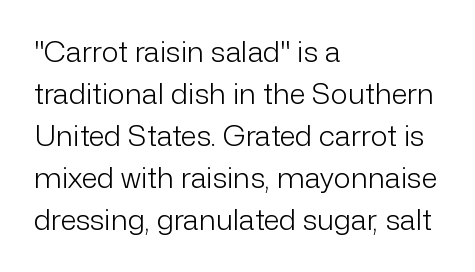
Q: Is the text bold? A: No.
Q: Is the text italic (slanted)? A: No, it is upright.
Q: Is the typeface a serif or a sans-serif typeface? A: Sans-serif.
Q: Is the text underlined? A: No.
Q: How is the paragraph aligned? A: Left-aligned.
Q: Is the spacing between letters normal or unusually wide? A: Normal.
Q: Is the spacing between lines tight, normal or loose? A: Normal.
Q: Width (condensed, normal, or wide)? A: Normal.
Q: Stroke contrast? A: Low.
Q: x-height? A: Medium.
Q: Monospaced? A: No.
